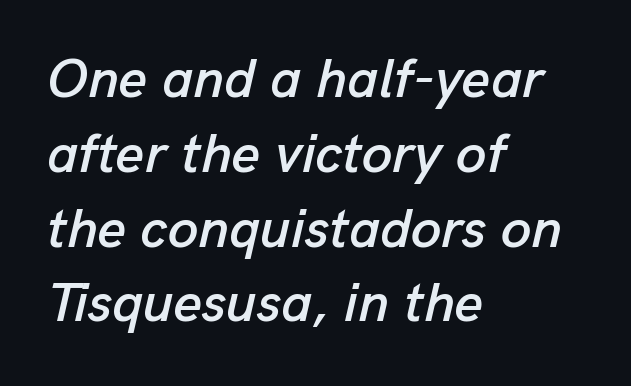
{"italic": "yes", "lean": "right", "slant_degrees": 13, "width": "normal", "stroke_contrast": "low", "x_height": "medium", "monospaced": "no", "underline": "no", "align": "left", "line_spacing": "normal", "line_spacing_ratio": 1.36, "letter_spacing": "normal", "letter_spacing_em": 0.0, "glyph_px": 55}
